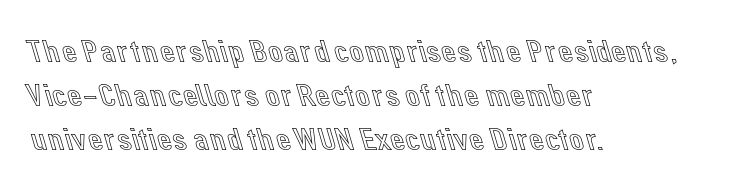
The passage shown stacks its lines at a standard gap. Each line starts at the same left margin while the right side varies. Clear beneath every line of the passage.
